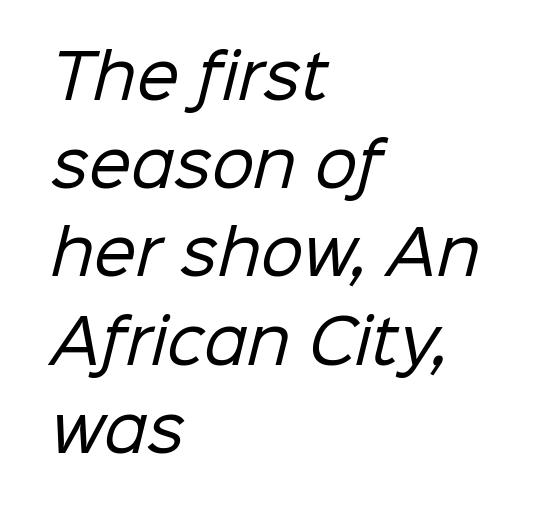
Q: Is the text bold? A: No.
Q: Is the typeface a serif or a sans-serif typeface? A: Sans-serif.
Q: Is the text underlined? A: No.
Q: How is the paragraph aligned? A: Left-aligned.
Q: Is the spacing between letters normal or unusually wide? A: Normal.
Q: Is the spacing between lines tight, normal or loose? A: Normal.
Q: Width (condensed, normal, or wide)? A: Normal.
Q: Stroke contrast? A: Low.
Q: x-height? A: Medium.
Q: Monospaced? A: No.
